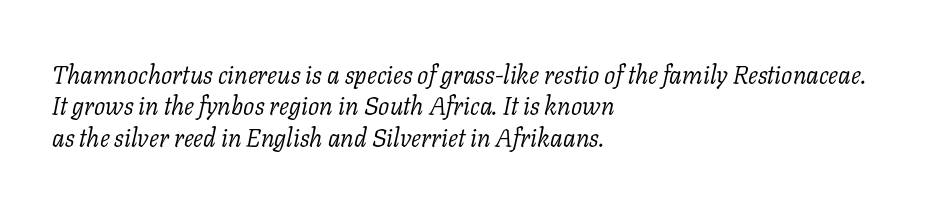
The image shows 25 px text type, italic (leaning right); set left-aligned, normal line spacing (1.26x), normal letter spacing, not underlined.
